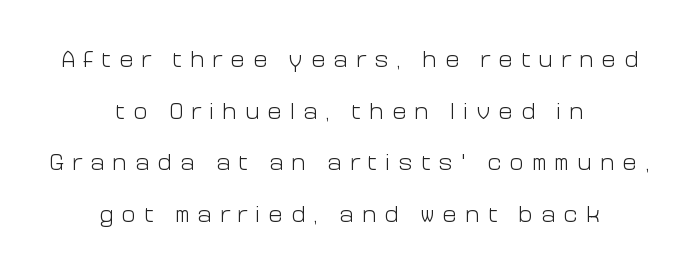
The image shows 24 px text type, upright; set centered, loose line spacing (2.15x), unusually wide letter spacing (+0.34 em), not underlined.
